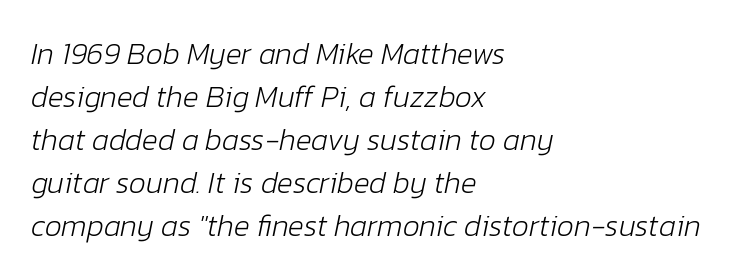
The image shows 30 px light type, italic (leaning right); set left-aligned, normal line spacing (1.43x), normal letter spacing, not underlined; low stroke contrast and a medium x-height.
